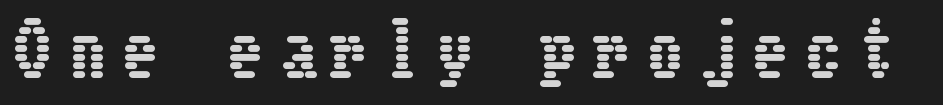
The specimen reads as upright at a glance. This sample uses expanded letter spacing, leaving extra air between glyphs. The gap between lines stays unmarked.
